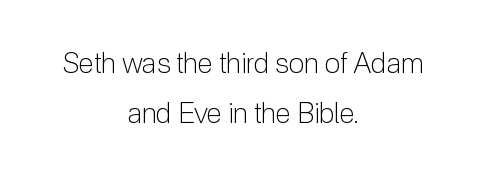
The image shows 28 px light sans-serif type, upright; set centered, line spacing 1.79x, normal letter spacing, not underlined; low stroke contrast and a medium x-height.
